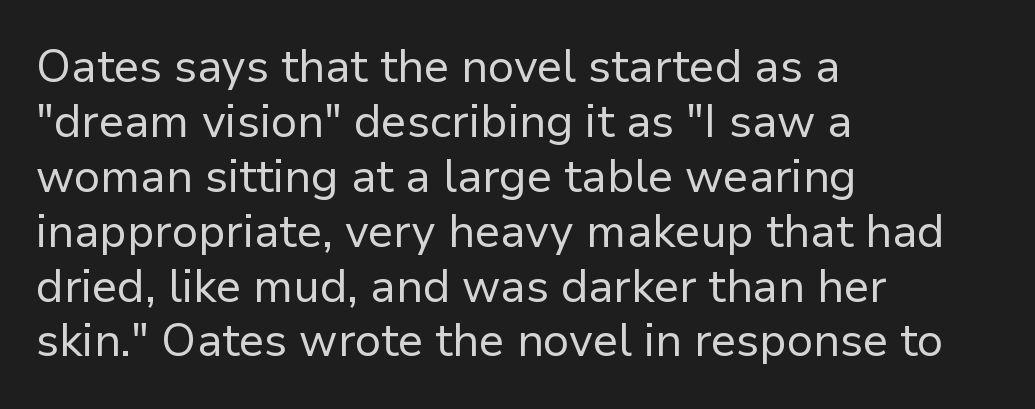
{"serif": "no", "italic": "no", "bold": "no", "weight": "regular", "width": "normal", "stroke_contrast": "low", "x_height": "medium", "monospaced": "no", "underline": "no", "align": "left", "line_spacing_ratio": 1.22, "letter_spacing": "normal", "letter_spacing_em": 0.0, "glyph_px": 45}
